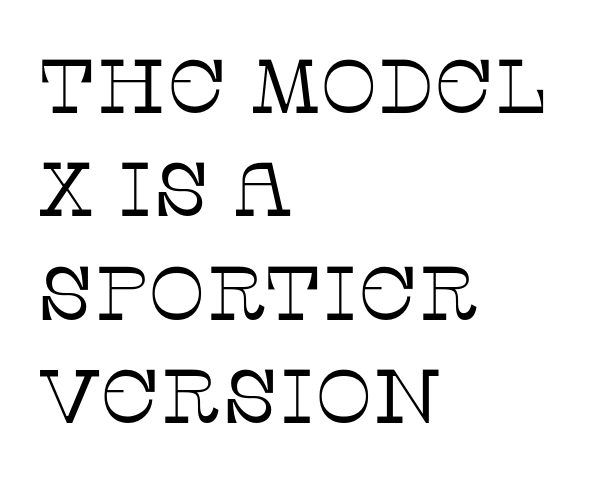
The image shows 76 px thin serif type, upright; set left-aligned, normal line spacing (1.36x), normal letter spacing, not underlined; low stroke contrast and a large x-height.
